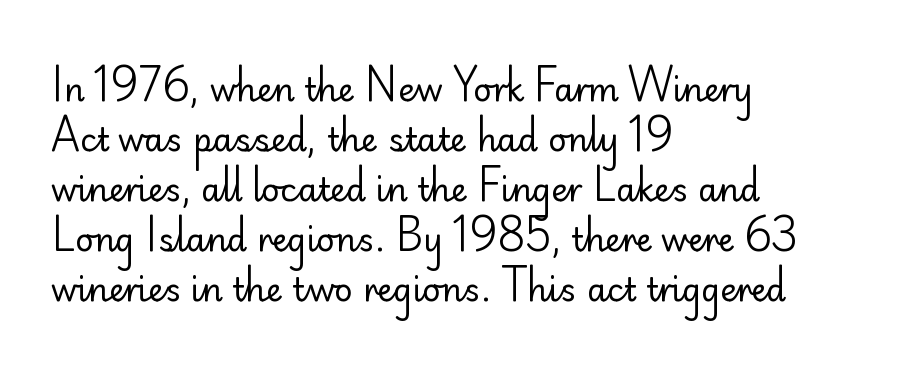
The image shows 32 px regular-weight sans-serif type, upright; set left-aligned, normal line spacing (1.56x), normal letter spacing, not underlined; low stroke contrast and a small x-height.
